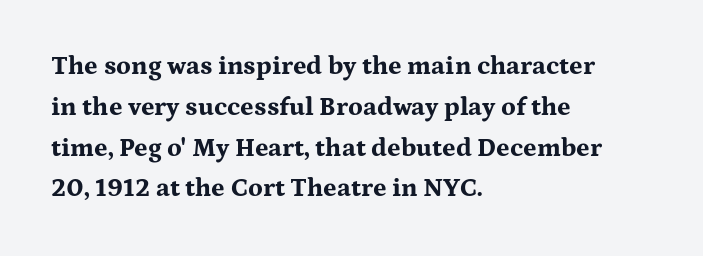
{"italic": "no", "bold": "yes", "underline": "no", "align": "left", "line_spacing": "normal", "line_spacing_ratio": 1.57, "letter_spacing": "normal", "letter_spacing_em": 0.0, "glyph_px": 26}
